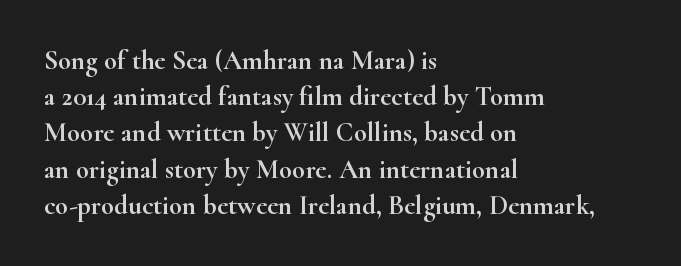
The image shows 27 px text type, upright; set left-aligned, normal line spacing (1.34x), normal letter spacing, not underlined.
